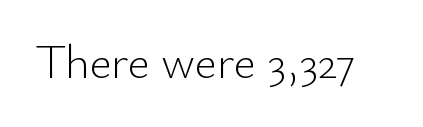
{"serif": "no", "italic": "no", "bold": "no", "weight": "light", "width": "normal", "stroke_contrast": "low", "x_height": "small", "monospaced": "no", "underline": "no", "letter_spacing": "normal", "letter_spacing_em": 0.0, "glyph_px": 47}
